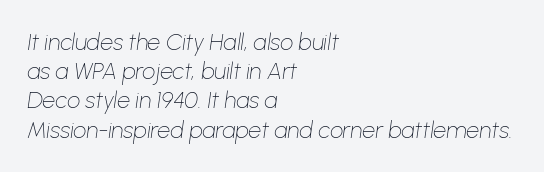
The image shows 23 px text type, italic (leaning right); set left-aligned, normal line spacing (1.27x), normal letter spacing, not underlined.
